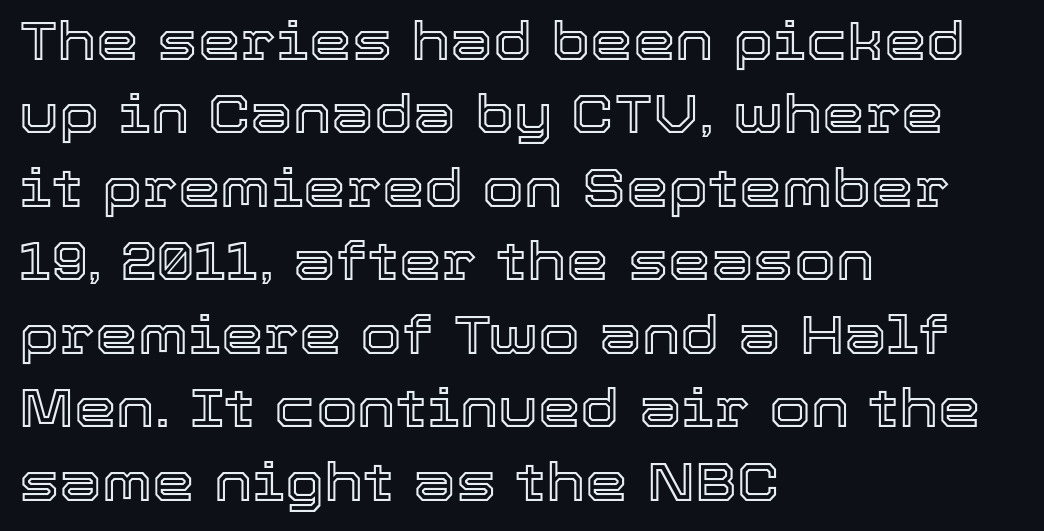
Q: Is the text italic (slanted)? A: No, it is upright.
Q: Is the text underlined? A: No.
Q: How is the paragraph aligned? A: Left-aligned.
Q: Is the spacing between letters normal or unusually wide? A: Normal.
Q: Is the spacing between lines tight, normal or loose? A: Normal.
Q: Width (condensed, normal, or wide)? A: Normal.
Q: x-height? A: Medium.
Q: Monospaced? A: No.
